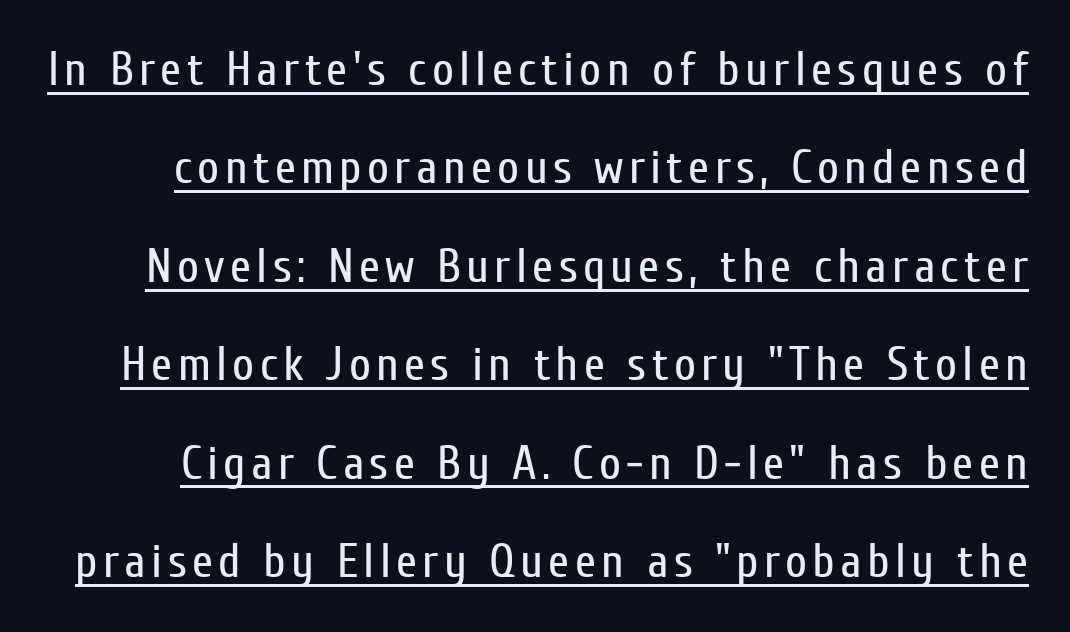
{"serif": "no", "italic": "no", "bold": "no", "weight": "regular", "width": "condensed", "stroke_contrast": "low", "x_height": "medium", "monospaced": "no", "underline": "yes", "line_spacing": "loose", "line_spacing_ratio": 2.05, "glyph_px": 48}
